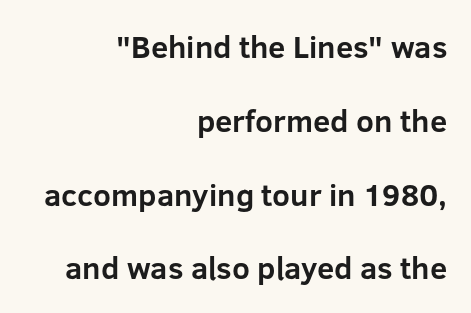
{"serif": "no", "italic": "no", "bold": "yes", "weight": "bold", "width": "normal", "stroke_contrast": "low", "x_height": "medium", "monospaced": "no", "underline": "no", "align": "right", "line_spacing": "loose", "line_spacing_ratio": 2.38, "letter_spacing": "normal", "letter_spacing_em": 0.0, "glyph_px": 31}
